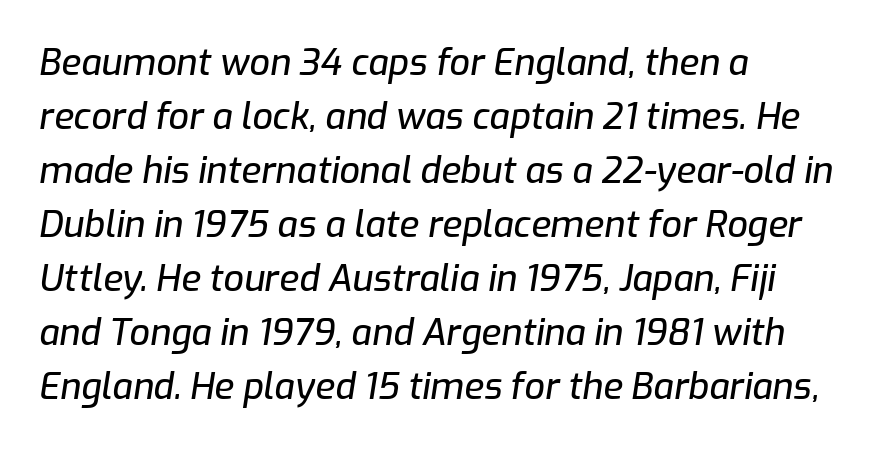
Q: Is the text italic (slanted)? A: Yes, it leans right by about 9 degrees.
Q: Is the text underlined? A: No.
Q: How is the paragraph aligned? A: Left-aligned.
Q: Is the spacing between letters normal or unusually wide? A: Normal.
Q: Is the spacing between lines tight, normal or loose? A: Normal.
Q: Width (condensed, normal, or wide)? A: Normal.
Q: Stroke contrast? A: Low.
Q: x-height? A: Medium.
Q: Monospaced? A: No.
